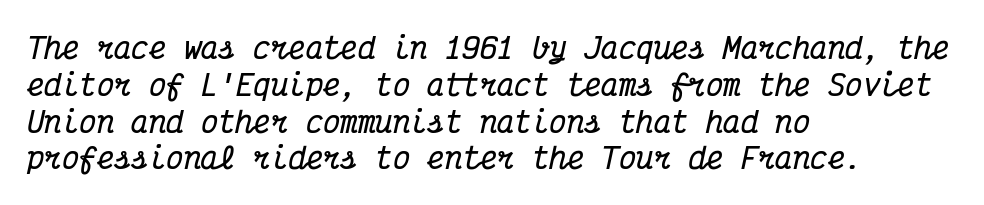
Q: Is the text bold? A: Yes.
Q: Is the text italic (slanted)? A: Yes, it leans right by about 12 degrees.
Q: Is the typeface a serif or a sans-serif typeface? A: Serif.
Q: Is the text underlined? A: No.
Q: How is the paragraph aligned? A: Left-aligned.
Q: Is the spacing between letters normal or unusually wide? A: Normal.
Q: Is the spacing between lines tight, normal or loose? A: Normal.
Q: Width (condensed, normal, or wide)? A: Condensed.
Q: Stroke contrast? A: Medium.
Q: x-height? A: Medium.
Q: Monospaced? A: Yes.
